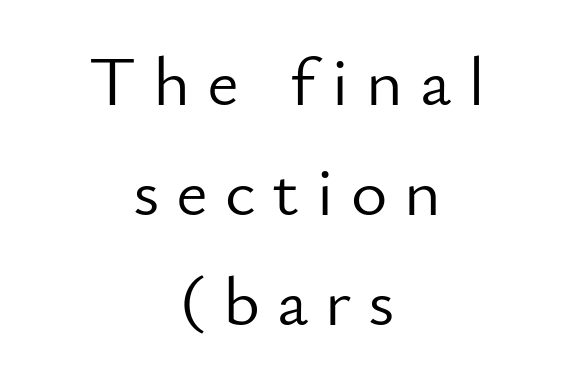
Q: Is the text bold? A: No.
Q: Is the text italic (slanted)? A: No, it is upright.
Q: Is the typeface a serif or a sans-serif typeface? A: Sans-serif.
Q: Is the text underlined? A: No.
Q: How is the paragraph aligned? A: Centered.
Q: Is the spacing between letters normal or unusually wide? A: Unusually wide.
Q: Is the spacing between lines tight, normal or loose? A: Normal.
Q: Width (condensed, normal, or wide)? A: Normal.
Q: Stroke contrast? A: Low.
Q: x-height? A: Small.
Q: Monospaced? A: No.
